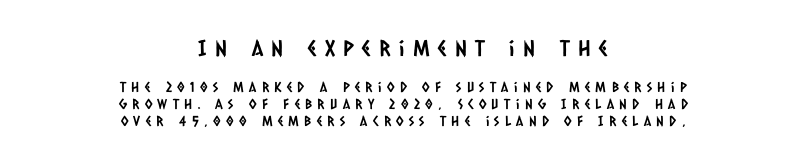
{"underline": "no", "align": "center", "line_spacing_ratio": 1.21, "letter_spacing": "wide", "letter_spacing_em": 0.38, "larger_block": "first", "size_ratio": 1.57, "glyph_px": 22}
